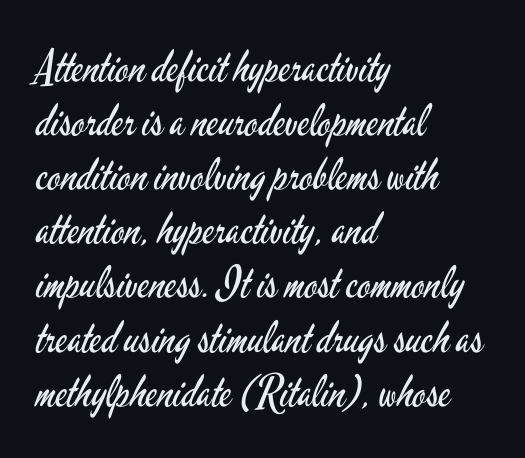
These lines stack with their left ends in a neat column. The letters carry no serifs — their stems end cleanly without finishing strokes. Varying glyph widths throughout — classic text-font behaviour. A bare baseline throughout the passage. The face used here is rendered with its standard letterfit.
